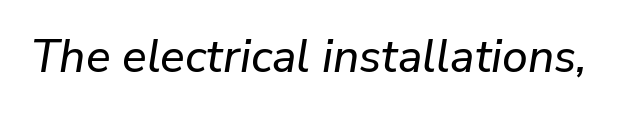
The strip under each line holds only bare page. Italic? Definitely — the glyphs are oblique. Each letter keeps its own natural width here, so spacing adapts to shape. Spacing between characters is what you'd get straight out of the box.
